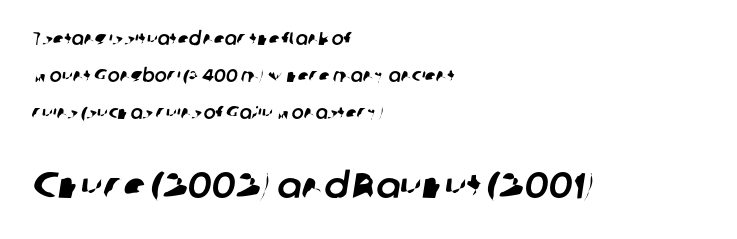
The horizontal fit of the characters is conventional and even. In CSS terms this would be text-align: left. Is this a sans? Yes — the strokes have no serifs. One glance says open: line gaps are wider than usual. The emphasis by scale lands on block number two, below.
